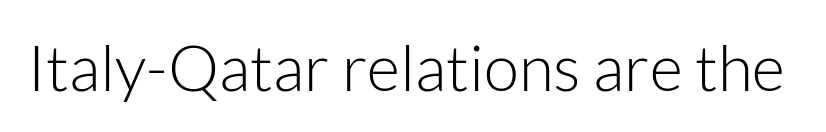
The image shows 64 px light sans-serif type, upright; set normal letter spacing, not underlined; low stroke contrast and a medium x-height.
